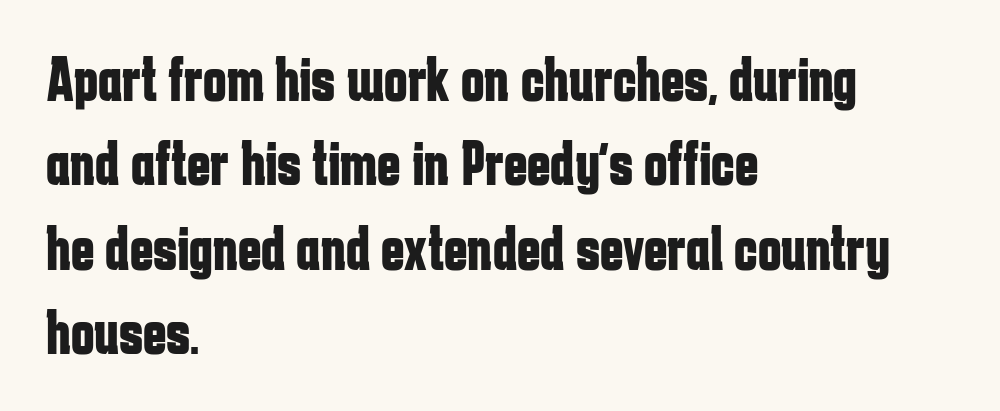
{"serif": "no", "italic": "no", "bold": "yes", "weight": "bold", "width": "condensed", "stroke_contrast": "low", "x_height": "medium", "monospaced": "no", "underline": "no", "align": "left", "line_spacing": "normal", "line_spacing_ratio": 1.34, "letter_spacing": "normal", "letter_spacing_em": 0.0, "glyph_px": 63}
